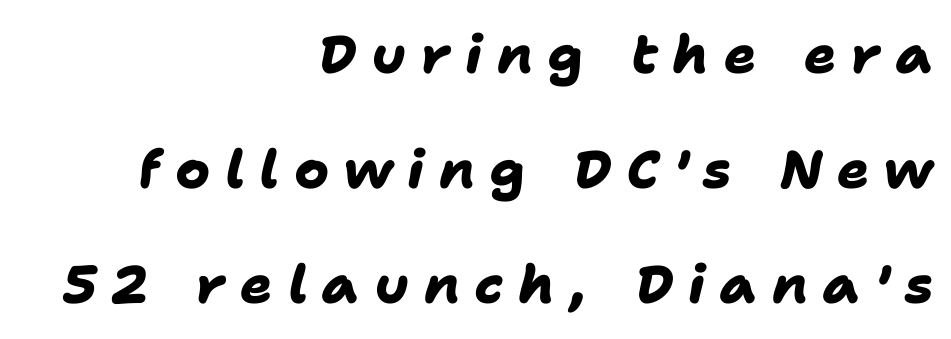
{"serif": "no", "bold": "yes", "weight": "heavy", "width": "normal", "stroke_contrast": "low", "x_height": "medium", "monospaced": "no", "underline": "no", "align": "right", "line_spacing": "loose", "line_spacing_ratio": 2.17, "letter_spacing": "wide", "letter_spacing_em": 0.28, "glyph_px": 53}
